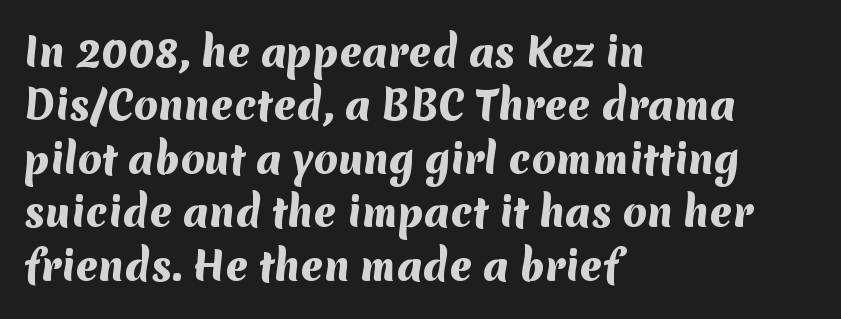
Nope, no serifs anywhere on these letters. Successive baselines arrive at the customary interval. The rendering uses natural spacing where letterforms have individual widths. No extra tracking has been applied to these lines.
